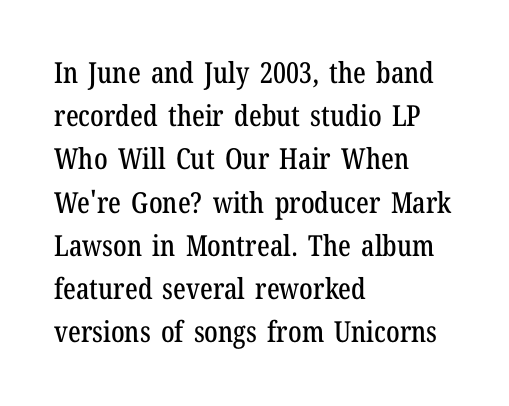
Inter-character spacing is left at the font's built-in metrics. Descenders are the only things crossing below the line. Whoever set this chose a conventional vertical rhythm. The passage shown is typed in a proportional face where columns would drift. Visually the block forms a straight wall on the left and a jagged coastline on the right.
